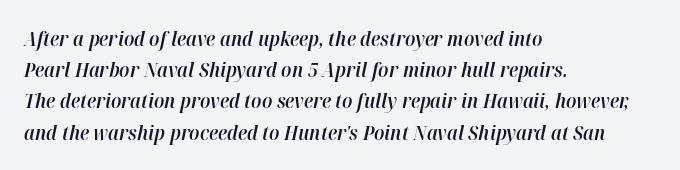
The image shows 20 px text type, italic (leaning right); set left-aligned, normal line spacing (1.56x), normal letter spacing, not underlined.
